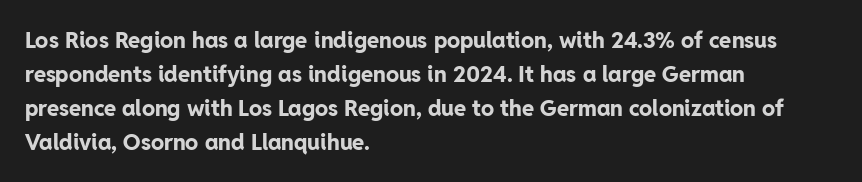
Q: Is the text bold? A: Yes.
Q: Is the text italic (slanted)? A: No, it is upright.
Q: Is the text underlined? A: No.
Q: How is the paragraph aligned? A: Left-aligned.
Q: Is the spacing between letters normal or unusually wide? A: Normal.
Q: Is the spacing between lines tight, normal or loose? A: Normal.
